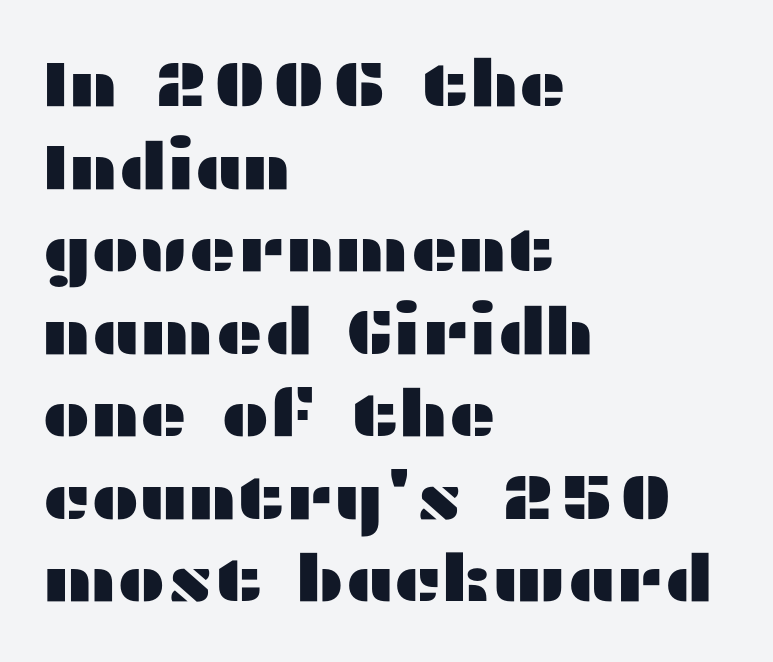
{"serif": "no", "italic": "no", "width": "wide", "stroke_contrast": "medium", "x_height": "medium", "monospaced": "no", "underline": "no", "align": "left", "line_spacing": "normal", "line_spacing_ratio": 1.27, "letter_spacing": "normal", "letter_spacing_em": 0.0, "glyph_px": 65}
